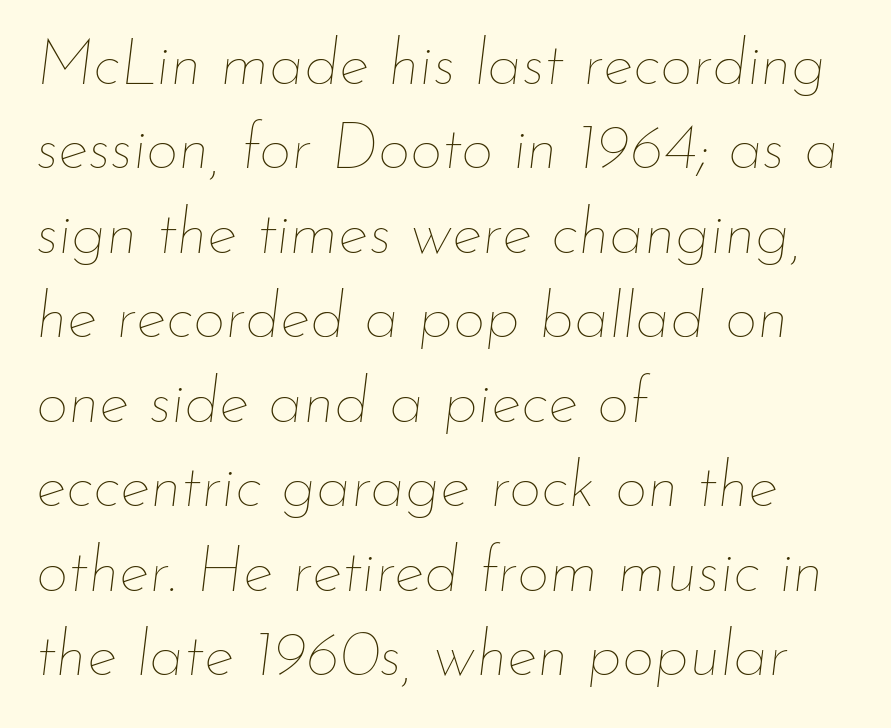
Heaviness? Minimal to ordinary, like unemphasized prose. Looks like regular typesetting: each glyph gets only the width it needs. You could call the tracking neutral — neither tight nor loose. These lines are set flush left with a ragged right edge.
